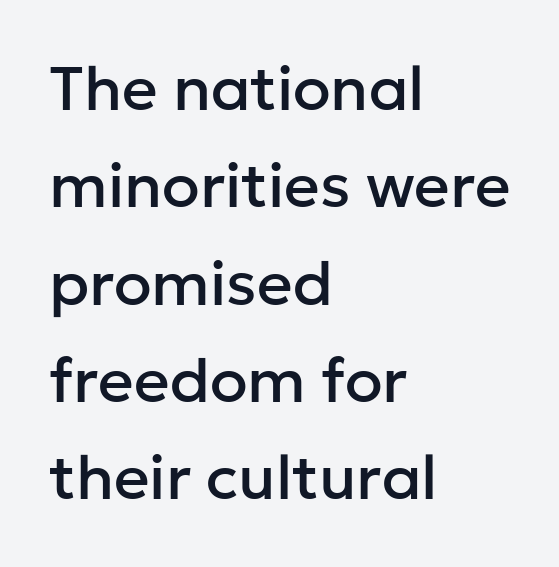
The string is rendered with underlining switched off. The rag falls on the right side of this text block. Posture: upright roman. A typesetter would label this face a sans. The designer left line spacing at the default. Spacing verdict: proportional, widths tailored to each character.
